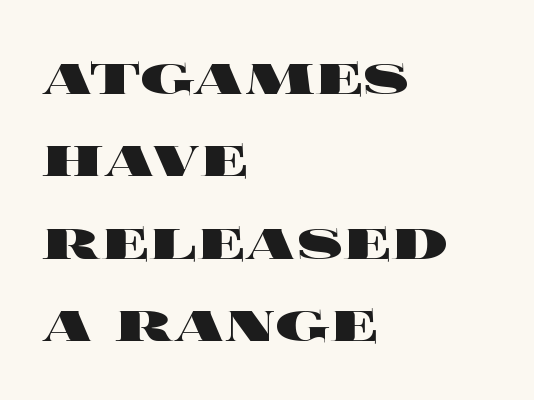
The image shows 67 px heavy, wide type, upright; set left-aligned, line spacing 1.23x, normal letter spacing, not underlined; a large x-height.
